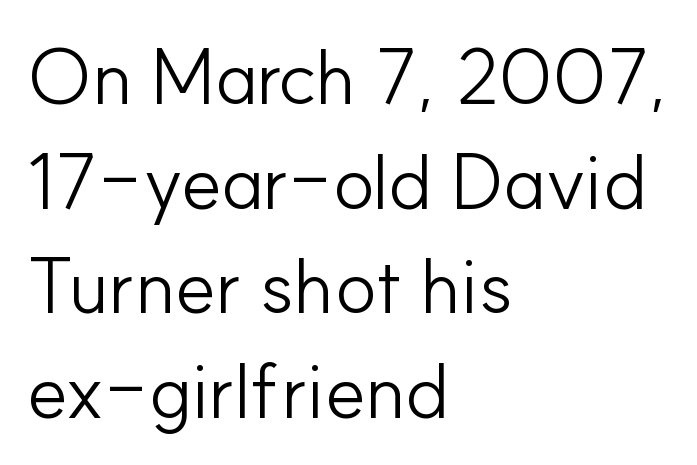
Q: Is the text bold? A: No.
Q: Is the text italic (slanted)? A: No, it is upright.
Q: Is the typeface a serif or a sans-serif typeface? A: Sans-serif.
Q: Is the text underlined? A: No.
Q: How is the paragraph aligned? A: Left-aligned.
Q: Is the spacing between letters normal or unusually wide? A: Normal.
Q: Is the spacing between lines tight, normal or loose? A: Normal.
Q: Width (condensed, normal, or wide)? A: Normal.
Q: Stroke contrast? A: Low.
Q: x-height? A: Small.
Q: Monospaced? A: No.
